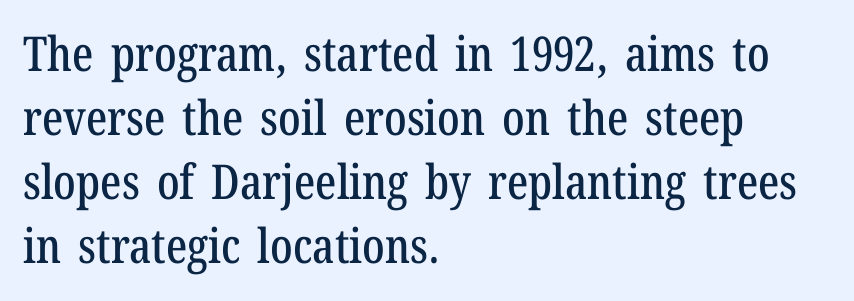
The image shows 48 px condensed serif type, upright; set left-aligned, normal line spacing (1.33x), normal letter spacing, not underlined; low stroke contrast and a medium x-height.
